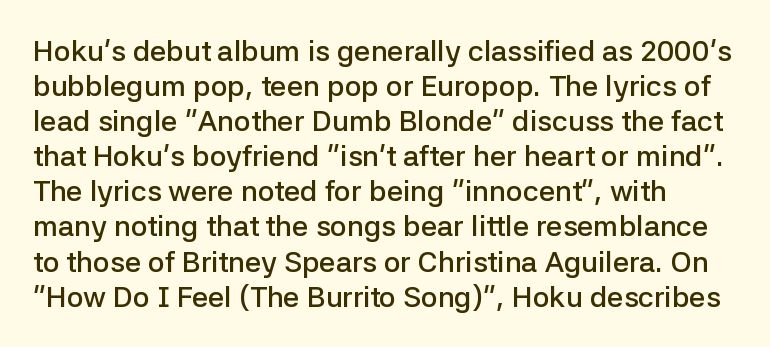
In terms of letterspacing, this is plain default setting. Looks like regular typesetting: each glyph gets only the width it needs. This sample uses a sans-serif face. The specimen reads as upright at a glance. Typeset ragged right — the left edge is the straight one. Type without underlining.
